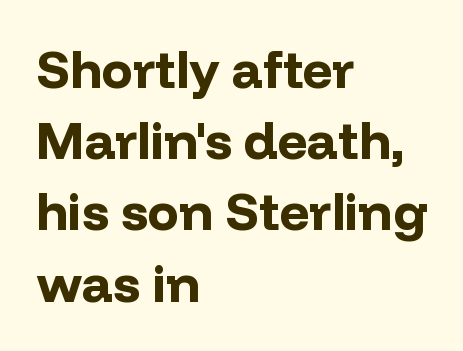
{"serif": "no", "italic": "no", "bold": "yes", "weight": "bold", "width": "normal", "stroke_contrast": "low", "x_height": "medium", "monospaced": "no", "underline": "no", "align": "left", "line_spacing": "normal", "line_spacing_ratio": 1.37, "letter_spacing": "normal", "letter_spacing_em": 0.0, "glyph_px": 52}
